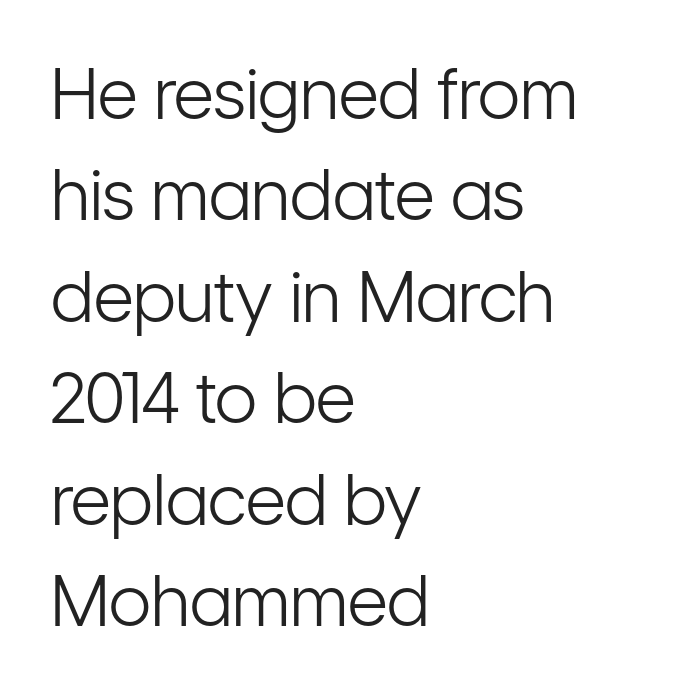
If you drew a line through each stem, it would be perfectly vertical. The area under the type is left untouched. The typeface has the unassuming heft of standard copy or less. A typesetter would call this zero additional tracking. Compared with a centered layout, this one pins lines to the left instead. The face used here is a sans, in the tradition of grotesques and geometrics.
